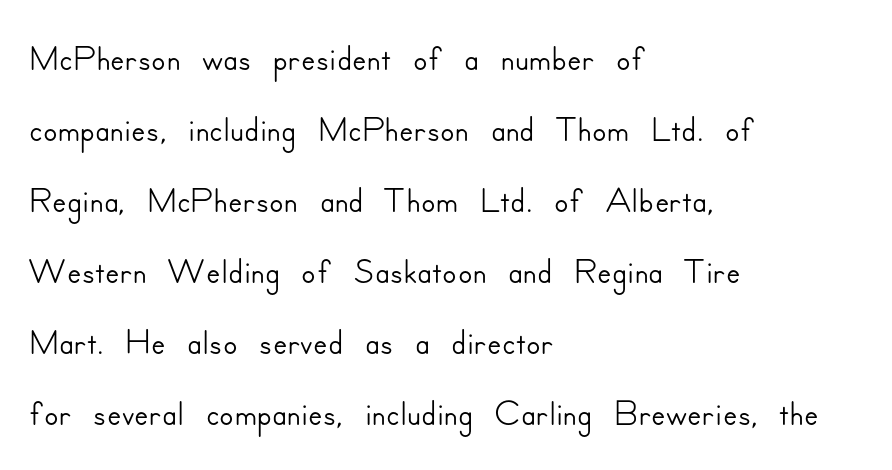
Q: Is the text italic (slanted)? A: No, it is upright.
Q: Is the typeface a serif or a sans-serif typeface? A: Sans-serif.
Q: Is the text underlined? A: No.
Q: How is the paragraph aligned? A: Left-aligned.
Q: Is the spacing between letters normal or unusually wide? A: Normal.
Q: Is the spacing between lines tight, normal or loose? A: Normal.
Q: Width (condensed, normal, or wide)? A: Normal.
Q: Stroke contrast? A: Low.
Q: x-height? A: Small.
Q: Monospaced? A: No.
